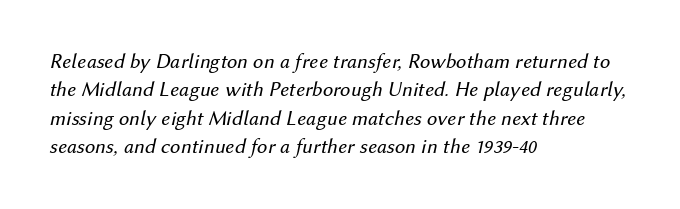
Q: Is the text bold? A: No.
Q: Is the text italic (slanted)? A: Yes, it leans right by about 12 degrees.
Q: Is the text underlined? A: No.
Q: How is the paragraph aligned? A: Left-aligned.
Q: Is the spacing between letters normal or unusually wide? A: Normal.
Q: Is the spacing between lines tight, normal or loose? A: Normal.
